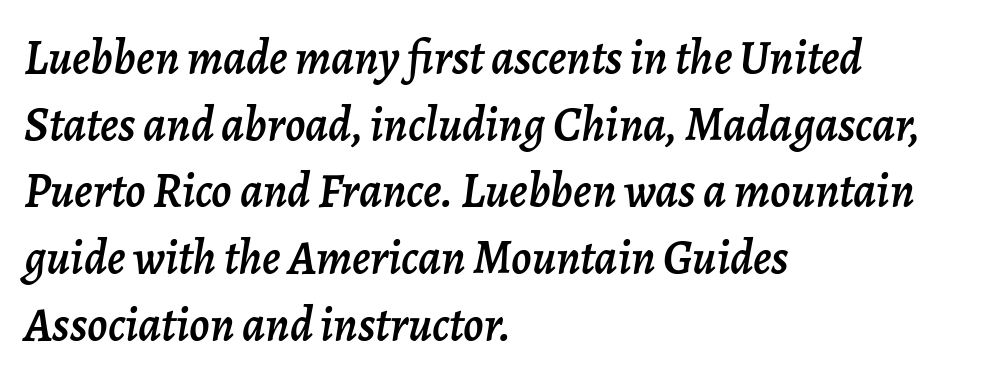
Line beginnings align vertically; line endings do not. The space directly below the letters is spotless. Is the type slanted? Yes — the strokes lean at a clear angle. Think of a printed novel: that variable character pitch is what you see here. Here the glyphs are tracked normally, forming tight word shapes. Is there much room between lines? A standard amount, neither cramped nor airy.
